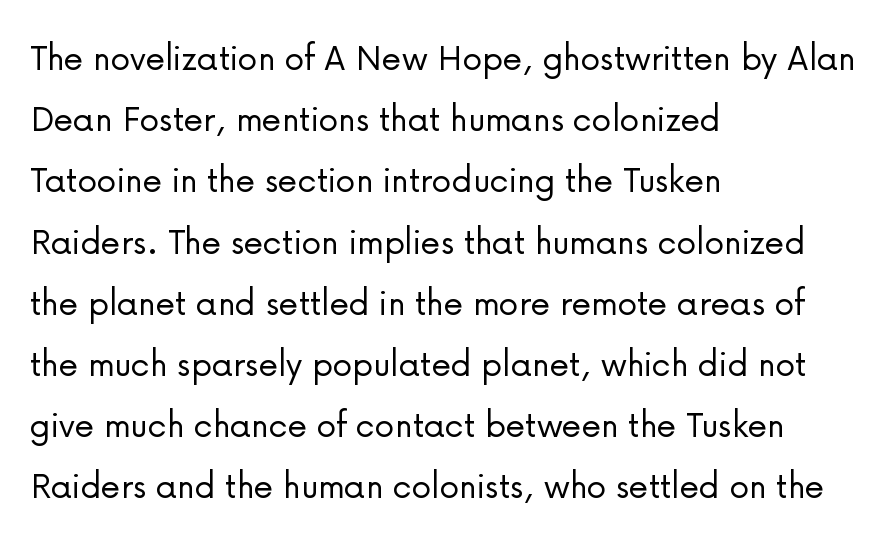
Q: Is the text bold? A: No.
Q: Is the text italic (slanted)? A: No, it is upright.
Q: Is the typeface a serif or a sans-serif typeface? A: Sans-serif.
Q: Is the text underlined? A: No.
Q: How is the paragraph aligned? A: Left-aligned.
Q: Is the spacing between letters normal or unusually wide? A: Normal.
Q: Is the spacing between lines tight, normal or loose? A: Normal.
Q: Width (condensed, normal, or wide)? A: Normal.
Q: Stroke contrast? A: Low.
Q: x-height? A: Medium.
Q: Monospaced? A: No.
